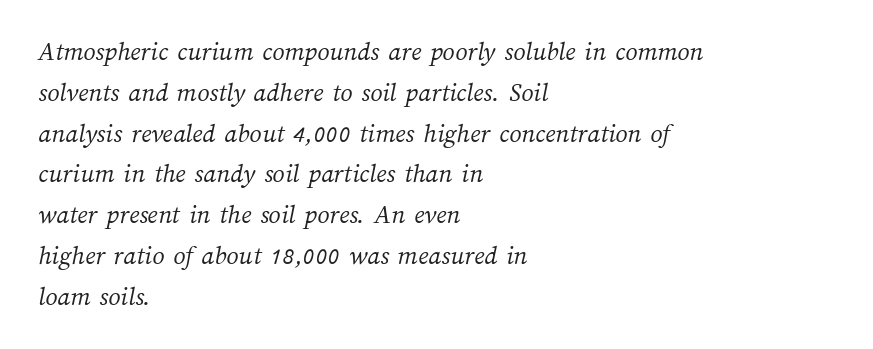
The image shows 27 px text type; set left-aligned, normal line spacing (1.51x), normal letter spacing, not underlined.
